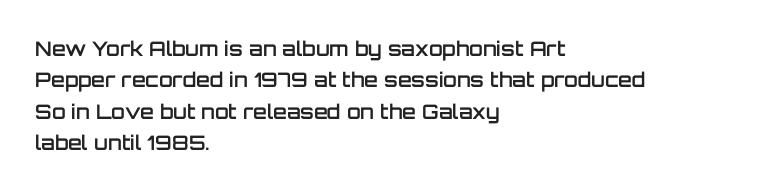
The characters look somewhat weighty, a semibold short of true bold. The passage shown is not underscored anywhere. Tall strokes in this sample are plumb rather than angled. Observe the ordinary spacing: letters are neighbours, not strangers.
